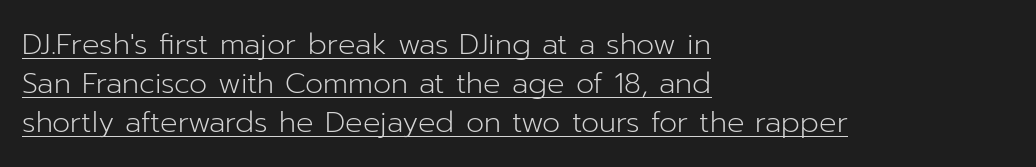
A sans-serif font was chosen for this passage. The rendering keeps characters at their native spacing. Does the copy run flush right? No — it runs flush left. Like a heading marked for emphasis, these lines bear an underscore. Each letter keeps its own natural width here, so spacing adapts to shape. These lines sit exactly where default settings would place them.
